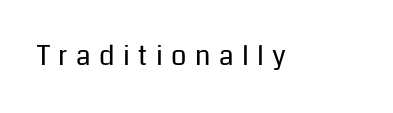
Q: Is the text bold? A: No.
Q: Is the text italic (slanted)? A: No, it is upright.
Q: Is the text underlined? A: No.
Q: Is the spacing between letters normal or unusually wide? A: Unusually wide.
